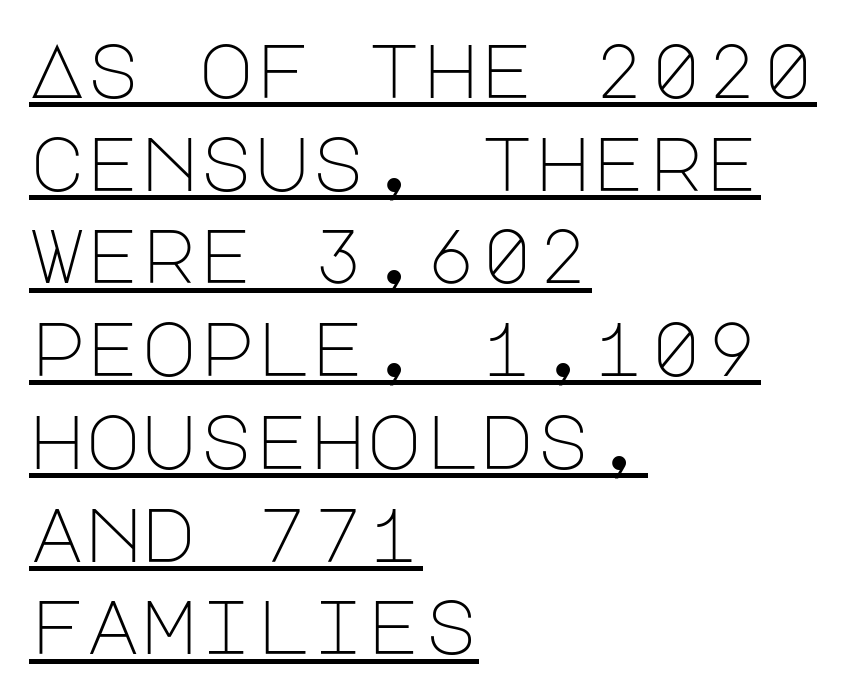
The image shows 76 px light sans-serif type, upright; set left-aligned, line spacing 1.22x, normal letter spacing, underlined; low stroke contrast and a large x-height.
